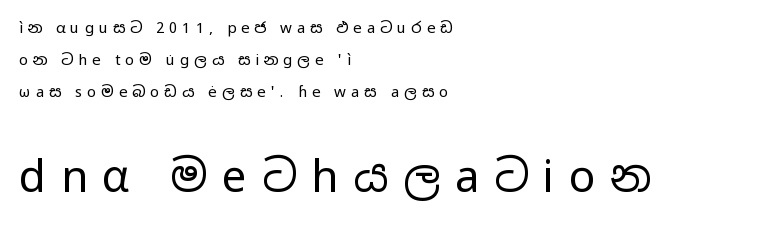
Q: Is the text bold? A: No.
Q: Is the text italic (slanted)? A: No, it is upright.
Q: Is the typeface a serif or a sans-serif typeface? A: Sans-serif.
Q: Is the text underlined? A: No.
Q: How is the paragraph aligned? A: Left-aligned.
Q: Is the spacing between letters normal or unusually wide? A: Unusually wide.
Q: Is the spacing between lines tight, normal or loose? A: Loose.
Q: Which block of text is set in a larger size, the first (top) or the second (bottom)? A: The second (bottom) one.
Q: Width (condensed, normal, or wide)? A: Wide.
Q: Stroke contrast? A: Low.
Q: x-height? A: Medium.
Q: Monospaced? A: No.
